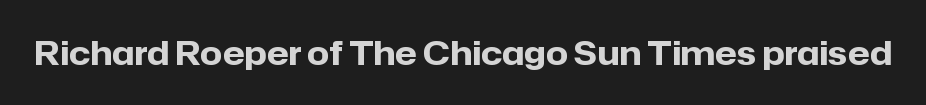
Every character sits straight up, as roman type does. Compared with typical body copy, the letter spacing here is the same. Lines of text with bare space underneath. What kind of face is this? One without serifs — a sans. Note the varied advance widths — an 'i' is clearly narrower than an 'm'.
